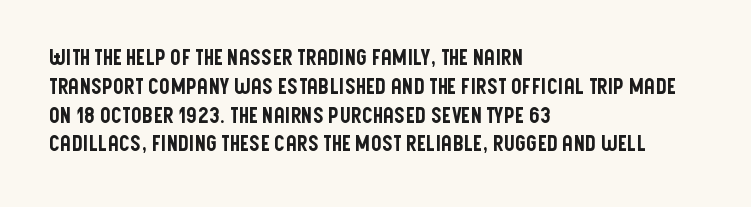
The compositor pushed each line to the left boundary. The strip under each line holds only bare page. When letters stand straight like this, we call the style roman or upright. Letter spacing: default. In terms of leading, this rendering sits right in the middle.
